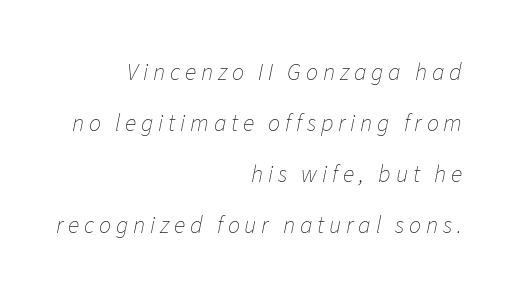
{"italic": "yes", "lean": "right", "slant_degrees": 11, "bold": "no", "underline": "no", "align": "right", "line_spacing": "loose", "line_spacing_ratio": 2.13, "letter_spacing": "wide", "letter_spacing_em": 0.2, "glyph_px": 24}
